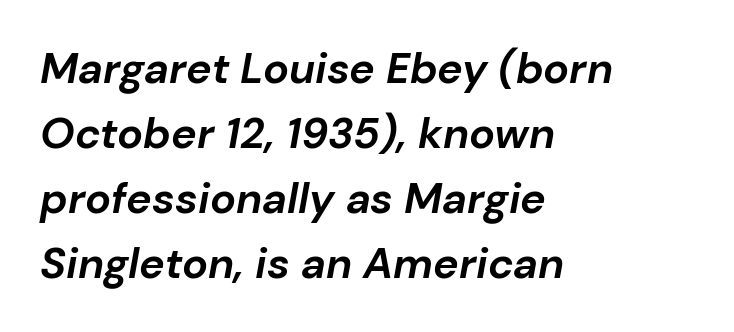
Compared with a centered layout, this one pins lines to the left instead. The face used here has the dense, thick strokes of a bold. Italic: yes, the glyphs are oblique. The letterforms sit shoulder to shoulder at normal distance.
